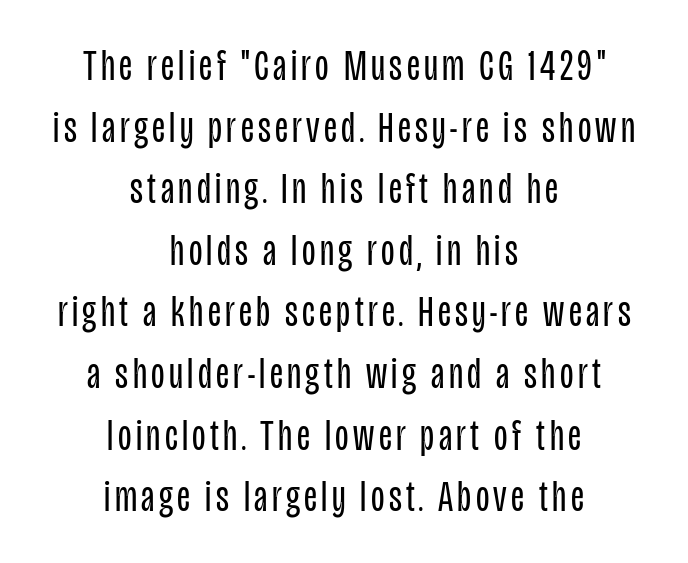
{"serif": "no", "italic": "no", "bold": "no", "weight": "regular", "width": "condensed", "stroke_contrast": "low", "x_height": "large", "monospaced": "no", "underline": "no", "align": "center", "line_spacing": "normal", "line_spacing_ratio": 1.4, "glyph_px": 44}
